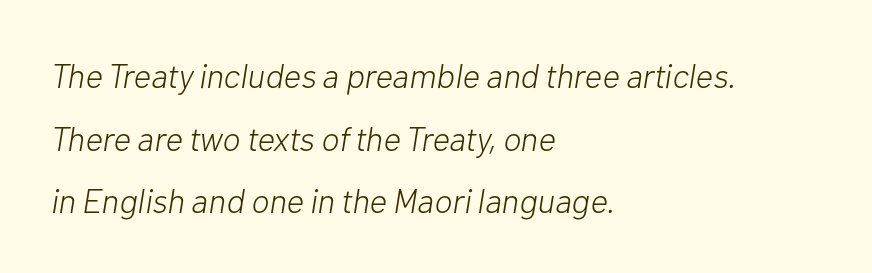
The image shows 34 px light type, italic (leaning right); set left-aligned, line spacing 1.84x, normal letter spacing, not underlined; low stroke contrast and a medium x-height.
